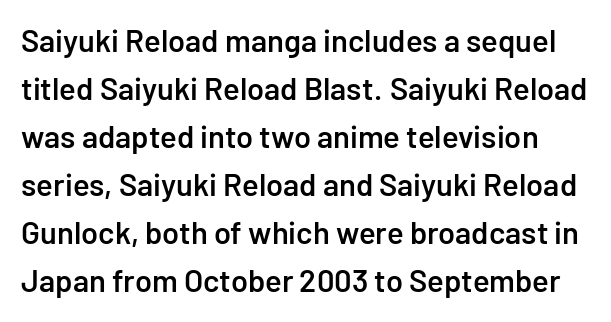
Q: Is the text bold? A: Semi-bold.
Q: Is the text italic (slanted)? A: No, it is upright.
Q: Is the typeface a serif or a sans-serif typeface? A: Sans-serif.
Q: Is the text underlined? A: No.
Q: Is the spacing between letters normal or unusually wide? A: Normal.
Q: Is the spacing between lines tight, normal or loose? A: Normal.
Q: Width (condensed, normal, or wide)? A: Normal.
Q: Stroke contrast? A: Low.
Q: x-height? A: Medium.
Q: Monospaced? A: No.
